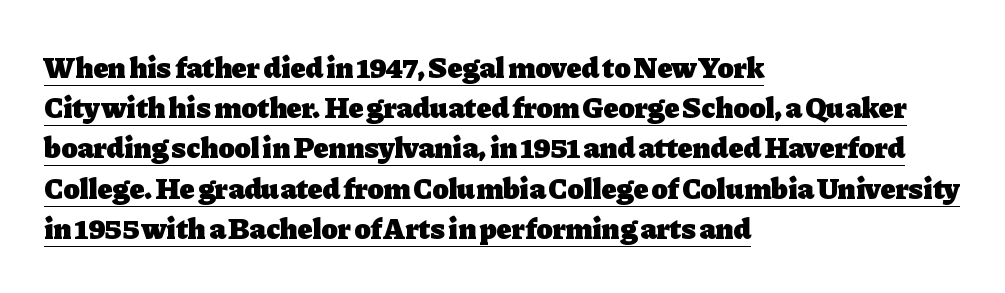
The paragraph shown leans on its left margin. The lettering is marked with a stroke running underneath it. If you measured baseline to baseline, you'd find a middling distance. The passage shown is typeset with a serif family. I'd describe the lettering as bold — thick and assertive. Caption: standard tracking, unaltered.
